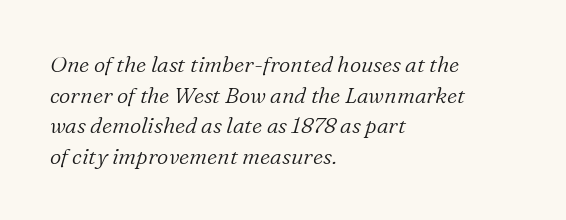
Q: Is the text bold? A: No.
Q: Is the text italic (slanted)? A: Yes, it leans right by about 16 degrees.
Q: Is the text underlined? A: No.
Q: How is the paragraph aligned? A: Left-aligned.
Q: Is the spacing between letters normal or unusually wide? A: Normal.
Q: Is the spacing between lines tight, normal or loose? A: Normal.
